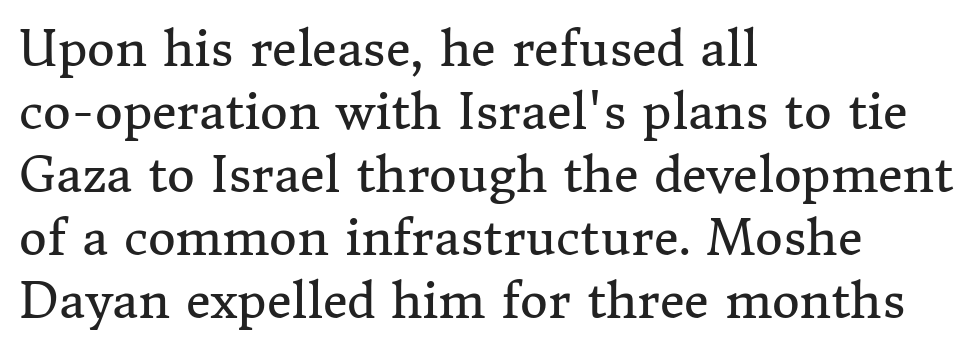
The image shows 48 px regular-weight serif type, upright; set left-aligned, normal line spacing (1.31x), normal letter spacing, not underlined; medium stroke contrast and a medium x-height.
